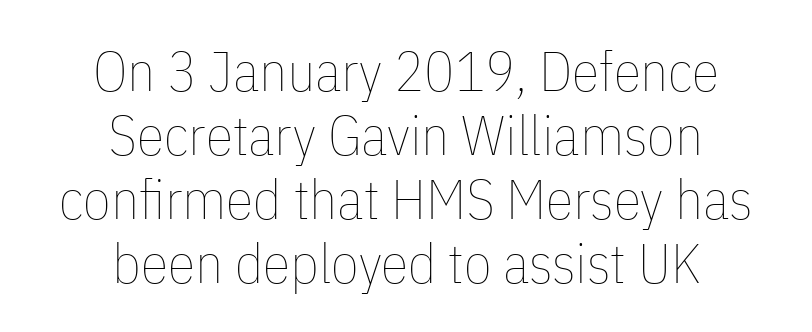
{"italic": "no", "bold": "no", "weight": "thin", "width": "condensed", "stroke_contrast": "low", "x_height": "medium", "monospaced": "no", "underline": "no", "align": "center", "line_spacing": "tight", "line_spacing_ratio": 1.14, "letter_spacing": "normal", "letter_spacing_em": 0.0, "glyph_px": 56}
